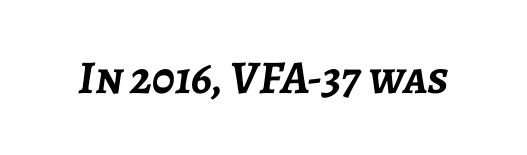
Q: Is the text bold? A: Yes.
Q: Is the text italic (slanted)? A: Yes, it leans right by about 7 degrees.
Q: Is the text underlined? A: No.
Q: Is the spacing between letters normal or unusually wide? A: Normal.
Q: Width (condensed, normal, or wide)? A: Normal.
Q: Stroke contrast? A: Low.
Q: x-height? A: Medium.
Q: Monospaced? A: No.
